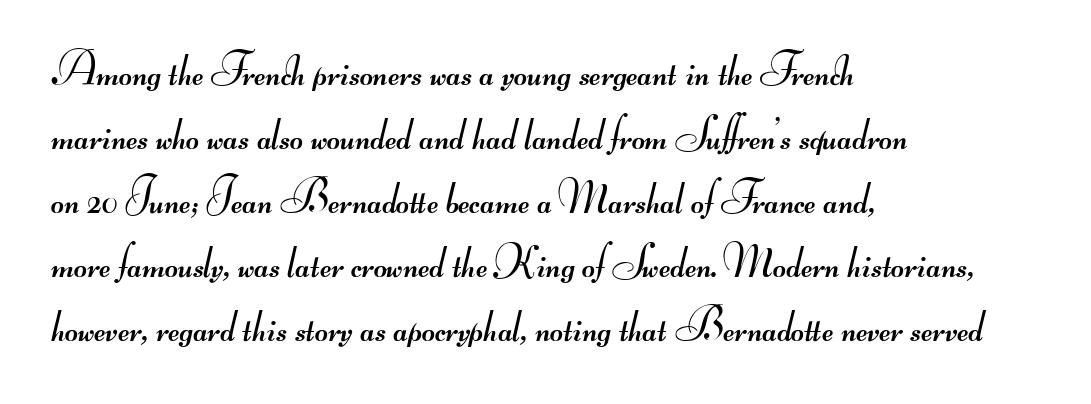
{"serif": "no", "bold": "no", "weight": "regular", "width": "wide", "stroke_contrast": "medium", "monospaced": "no", "underline": "no", "align": "left", "line_spacing": "normal", "line_spacing_ratio": 1.42, "letter_spacing": "normal", "letter_spacing_em": 0.0, "glyph_px": 45}
